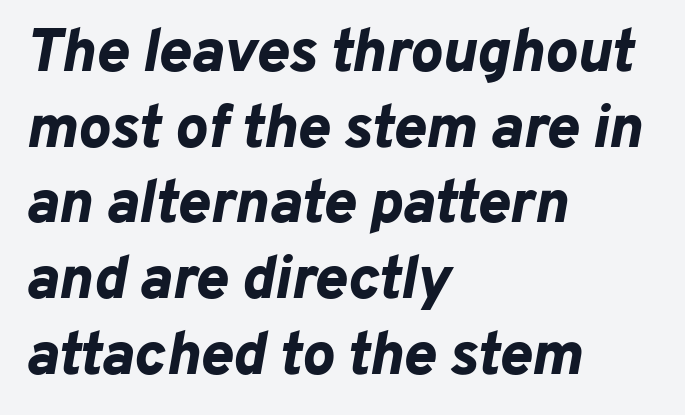
Q: Is the text bold? A: Yes.
Q: Is the text italic (slanted)? A: Yes, it leans right by about 10 degrees.
Q: Is the text underlined? A: No.
Q: How is the paragraph aligned? A: Left-aligned.
Q: Is the spacing between letters normal or unusually wide? A: Normal.
Q: Width (condensed, normal, or wide)? A: Normal.
Q: Stroke contrast? A: Low.
Q: x-height? A: Medium.
Q: Monospaced? A: No.
